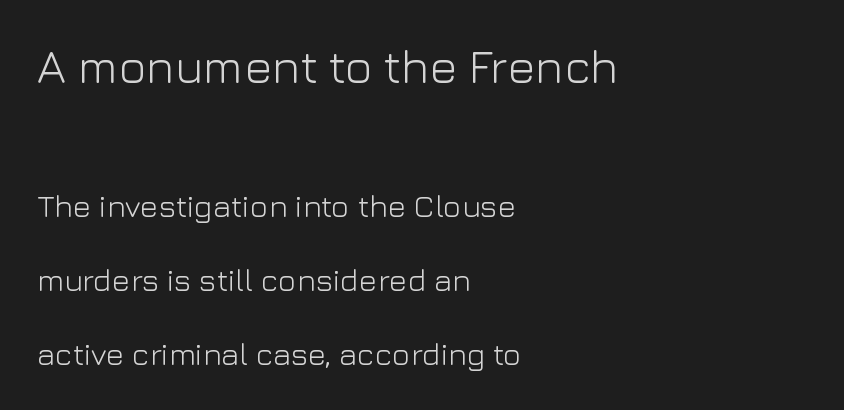
Spacing verdict: proportional, widths tailored to each character. Summary of weight: not heavy and not bold. Type style note: lacks serifs. The passage shown begins with its larger block and ends with its smaller one.
